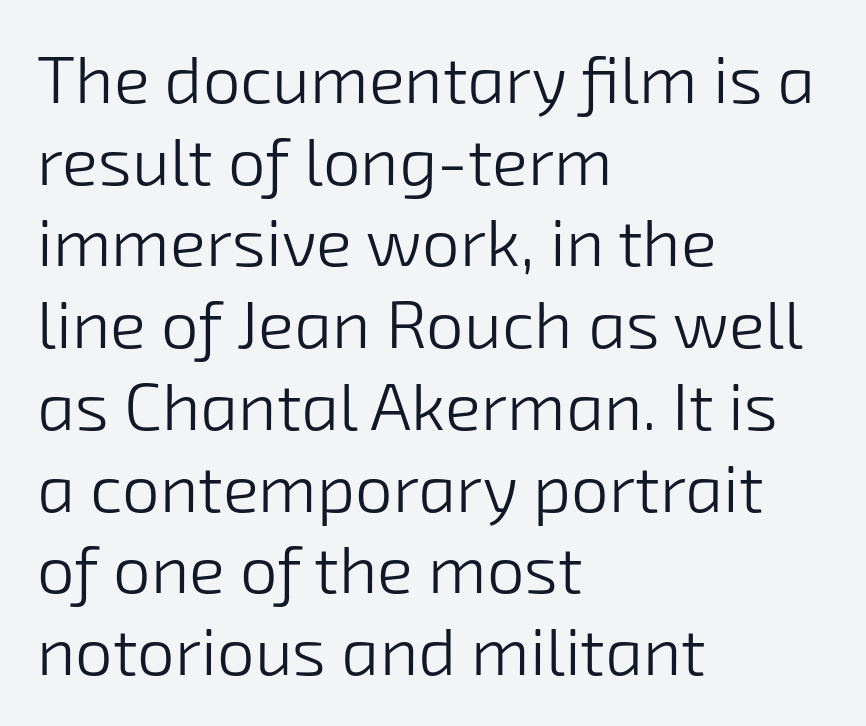
The image shows 67 px light sans-serif type; set left-aligned, line spacing 1.22x, normal letter spacing, not underlined; low stroke contrast and a medium x-height.
